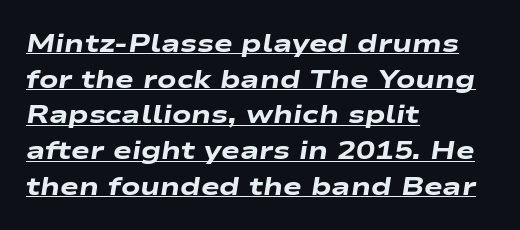
Q: Is the text bold? A: Yes.
Q: Is the text italic (slanted)? A: Yes, it leans right by about 9 degrees.
Q: Is the text underlined? A: Yes.
Q: How is the paragraph aligned? A: Left-aligned.
Q: Is the spacing between letters normal or unusually wide? A: Normal.
Q: Is the spacing between lines tight, normal or loose? A: Normal.
